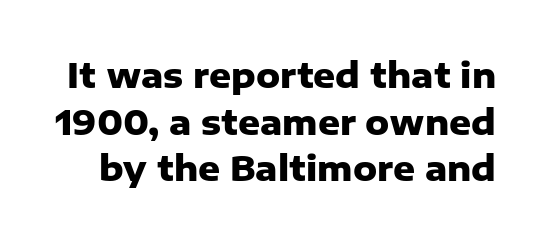
The typeface chosen for these lines omits serifs. Rule under the text: the space is simply empty. This sample has the flowing, uneven cadence of proportional lettering. How are the letters spaced? Ordinarily, with no added tracking. The leading is moderate, giving the passage an even texture.
